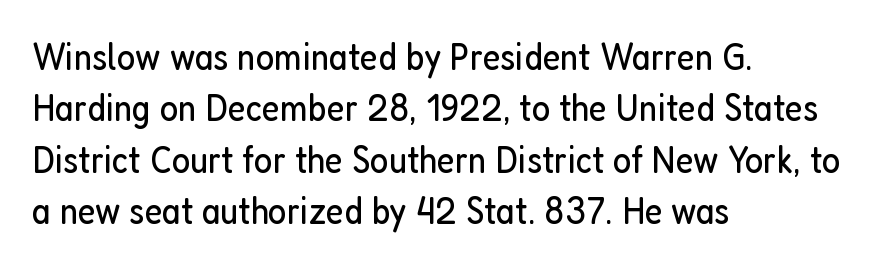
Tracking here is standard; glyphs follow each other at the usual distance. Every row of glyphs begins at an identical x-position on the left. Any mark beneath the type? The region is blank. Regarding leading, the lines here are spaced in the standard way. Classification — sans serif.
